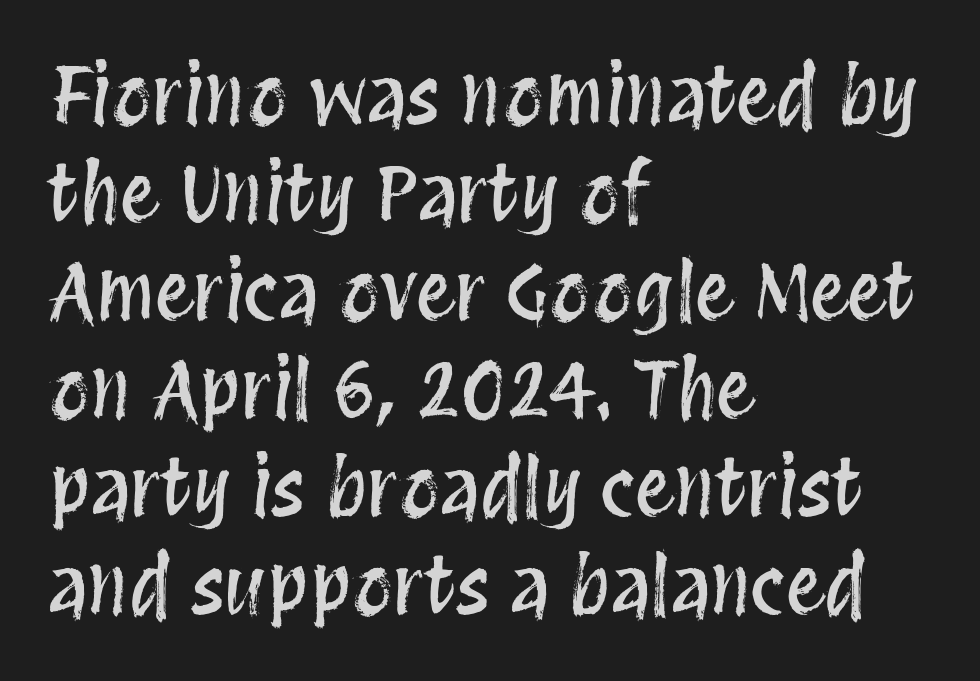
The image shows 79 px condensed type, upright; set left-aligned, line spacing 1.24x, normal letter spacing, not underlined; medium stroke contrast and a large x-height.
